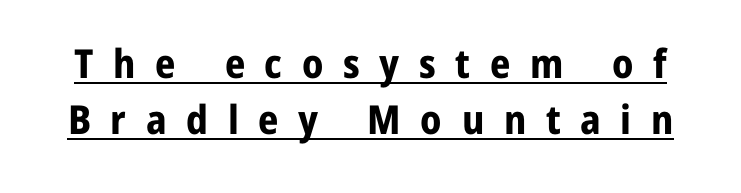
{"serif": "no", "italic": "no", "bold": "yes", "weight": "bold", "width": "normal", "stroke_contrast": "low", "x_height": "medium", "monospaced": "no", "underline": "yes", "line_spacing": "normal", "line_spacing_ratio": 1.4, "letter_spacing": "wide", "letter_spacing_em": 0.49, "glyph_px": 40}
